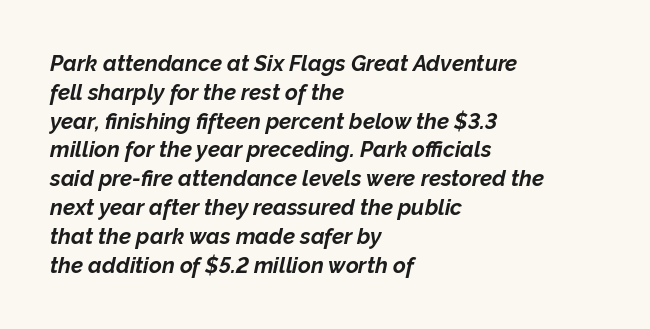
{"italic": "yes", "lean": "right", "slant_degrees": 12, "bold": "yes", "underline": "no", "align": "left", "line_spacing": "normal", "line_spacing_ratio": 1.31, "letter_spacing": "normal", "letter_spacing_em": 0.0, "glyph_px": 22}
